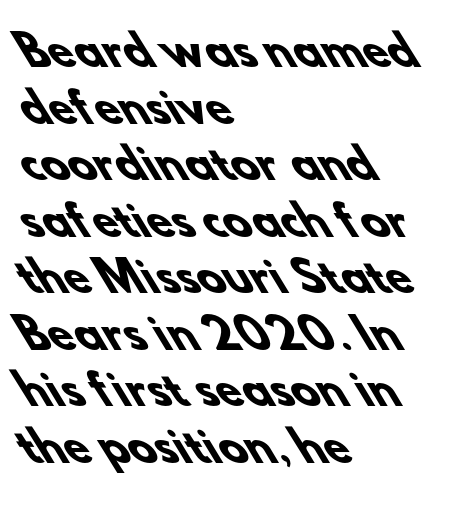
Q: Is the text bold? A: Yes.
Q: Is the typeface a serif or a sans-serif typeface? A: Sans-serif.
Q: Is the text underlined? A: No.
Q: How is the paragraph aligned? A: Left-aligned.
Q: Is the spacing between letters normal or unusually wide? A: Normal.
Q: Is the spacing between lines tight, normal or loose? A: Normal.
Q: Width (condensed, normal, or wide)? A: Normal.
Q: Stroke contrast? A: Low.
Q: x-height? A: Small.
Q: Monospaced? A: No.
